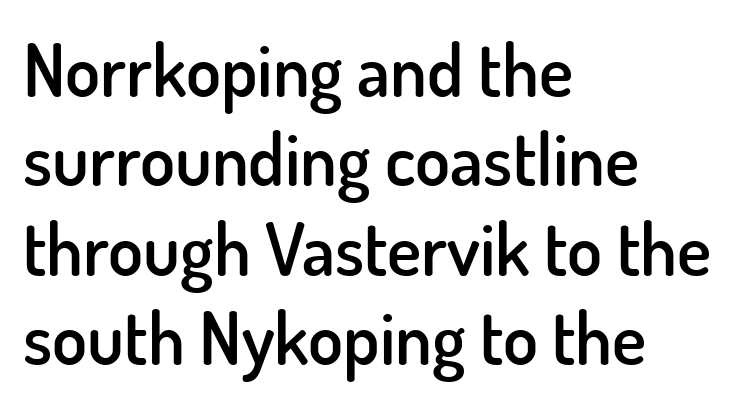
{"serif": "no", "italic": "no", "bold": "semi", "weight": "semibold", "width": "normal", "stroke_contrast": "low", "x_height": "small", "monospaced": "no", "underline": "no", "align": "left", "line_spacing_ratio": 1.24, "letter_spacing": "normal", "letter_spacing_em": 0.0, "glyph_px": 72}
